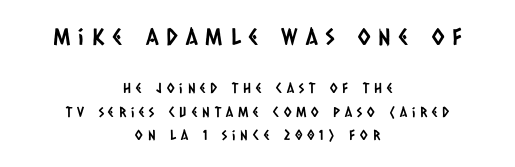
The image shows 23 px text type; set centered, normal line spacing (1.68x), unusually wide letter spacing (+0.35 em), not underlined; the first (top) block is 1.64x larger.
